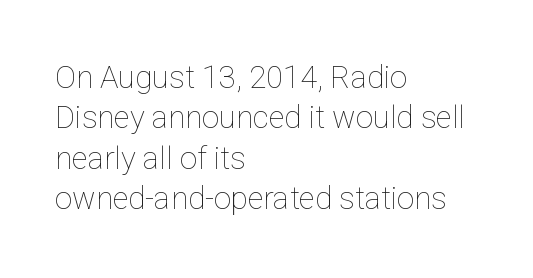
Q: Is the text bold? A: No.
Q: Is the text italic (slanted)? A: No, it is upright.
Q: Is the text underlined? A: No.
Q: How is the paragraph aligned? A: Left-aligned.
Q: Is the spacing between letters normal or unusually wide? A: Normal.
Q: Is the spacing between lines tight, normal or loose? A: Normal.
Q: Width (condensed, normal, or wide)? A: Normal.
Q: Stroke contrast? A: Low.
Q: x-height? A: Medium.
Q: Monospaced? A: No.
